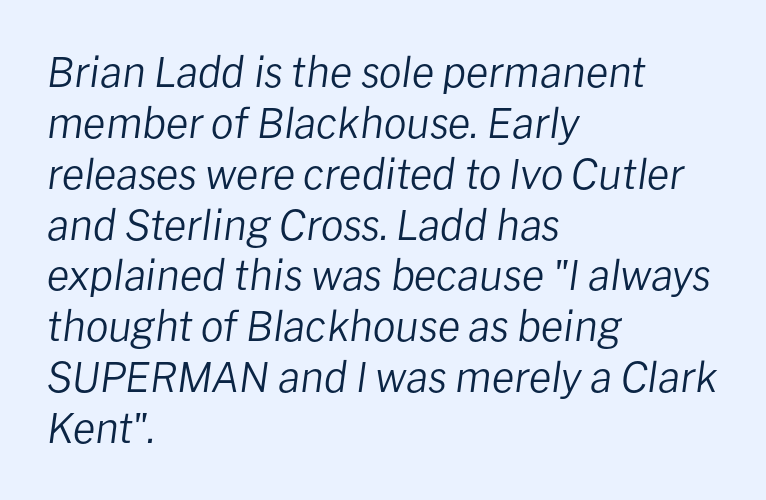
Q: Is the text bold? A: No.
Q: Is the text italic (slanted)? A: Yes, it leans right by about 8 degrees.
Q: Is the text underlined? A: No.
Q: How is the paragraph aligned? A: Left-aligned.
Q: Is the spacing between letters normal or unusually wide? A: Normal.
Q: Width (condensed, normal, or wide)? A: Normal.
Q: Stroke contrast? A: Low.
Q: x-height? A: Medium.
Q: Monospaced? A: No.
